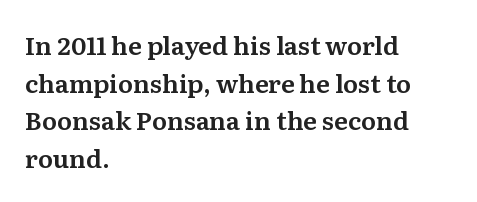
Descender tails drop into unmarked territory. If you drew a ruler down the left edge, every line would touch it. Nope, not italic — everything's standing straight. Successive baselines arrive at the customary interval. Tracking value appears to be zero — textbook default spacing.
